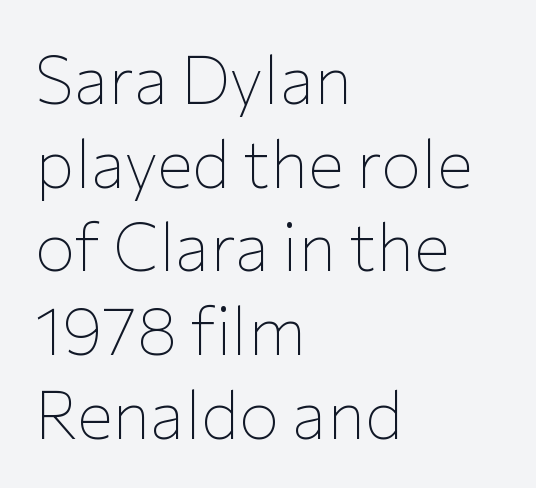
Here the designer chose a conventional face with non-uniform glyph widths. Just letters on the line, the space beneath them empty. Honestly, the letter spacing is just normal — you wouldn't notice it. Weight: not bold — regular or lighter. Interline gaps are of average width in this sample.
